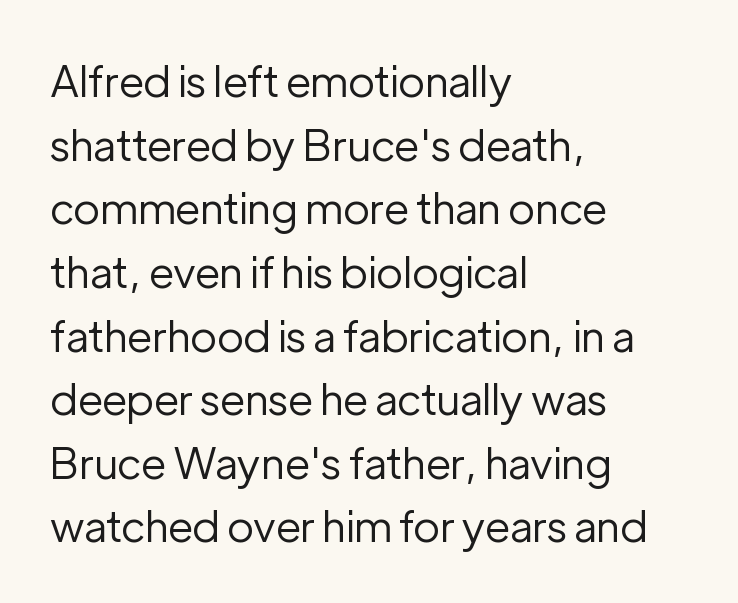
Q: Is the text bold? A: No.
Q: Is the text italic (slanted)? A: No, it is upright.
Q: Is the typeface a serif or a sans-serif typeface? A: Sans-serif.
Q: Is the text underlined? A: No.
Q: How is the paragraph aligned? A: Left-aligned.
Q: Is the spacing between letters normal or unusually wide? A: Normal.
Q: Is the spacing between lines tight, normal or loose? A: Normal.
Q: Width (condensed, normal, or wide)? A: Normal.
Q: Stroke contrast? A: Low.
Q: x-height? A: Medium.
Q: Monospaced? A: No.
